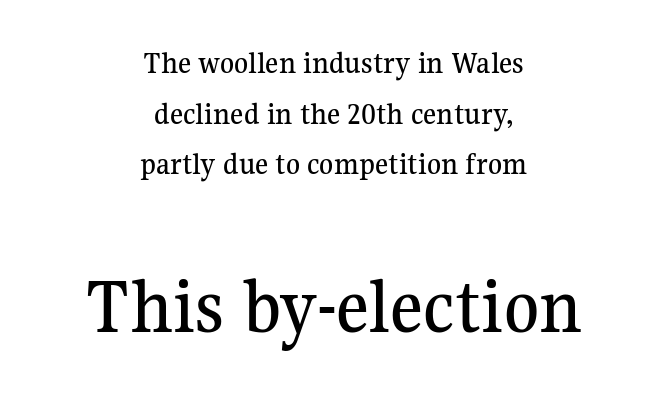
{"serif": "yes", "italic": "no", "width": "normal", "stroke_contrast": "medium", "x_height": "medium", "monospaced": "no", "underline": "no", "align": "center", "line_spacing": "normal", "line_spacing_ratio": 1.58, "letter_spacing": "normal", "letter_spacing_em": 0.0, "larger_block": "second", "size_ratio": 2.5, "glyph_px": 80}
